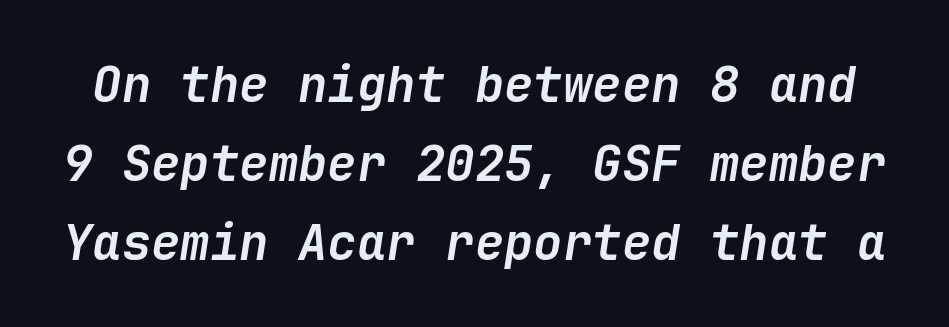
Q: Is the text bold? A: Yes.
Q: Is the text italic (slanted)? A: Yes, it leans right by about 9 degrees.
Q: Is the text underlined? A: No.
Q: Is the spacing between letters normal or unusually wide? A: Normal.
Q: Is the spacing between lines tight, normal or loose? A: Normal.
Q: Width (condensed, normal, or wide)? A: Normal.
Q: Stroke contrast? A: Low.
Q: x-height? A: Medium.
